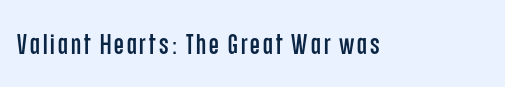
Q: Is the text italic (slanted)? A: No, it is upright.
Q: Is the typeface a serif or a sans-serif typeface? A: Sans-serif.
Q: Is the text underlined? A: No.
Q: Width (condensed, normal, or wide)? A: Condensed.
Q: Stroke contrast? A: Low.
Q: x-height? A: Large.
Q: Monospaced? A: No.
